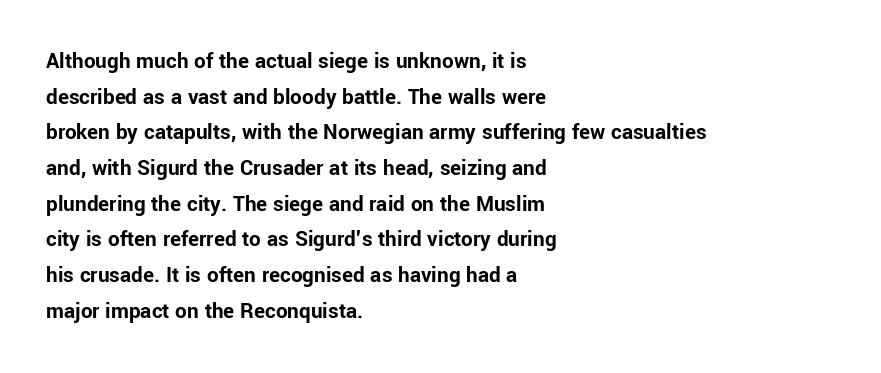
Is the block centered? No — it sits flush against the left margin. A full-strength bold gives these letters their thick strokes. The zone under the glyphs is completely vacant. This sample uses an upright cut, with every glyph sitting square on the baseline. The passage shown has conventional tracking throughout. The line-height multiplier appears to be the usual default.
